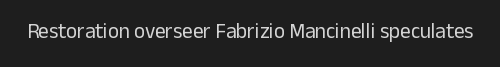
The passage shown is not underscored anywhere. The font's upright variant was chosen for this text. Stems here are at most as thick as an everyday book face. Observe the ordinary spacing: letters are neighbours, not strangers.
